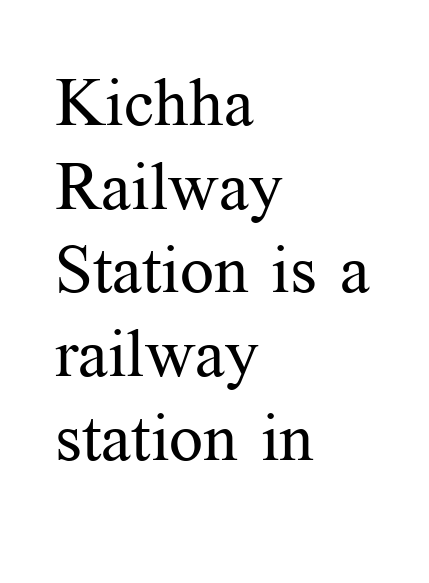
Q: Is the text bold? A: No.
Q: Is the text italic (slanted)? A: No, it is upright.
Q: Is the typeface a serif or a sans-serif typeface? A: Serif.
Q: Is the text underlined? A: No.
Q: How is the paragraph aligned? A: Left-aligned.
Q: Is the spacing between letters normal or unusually wide? A: Normal.
Q: Is the spacing between lines tight, normal or loose? A: Normal.
Q: Width (condensed, normal, or wide)? A: Normal.
Q: Stroke contrast? A: Medium.
Q: x-height? A: Medium.
Q: Monospaced? A: No.
